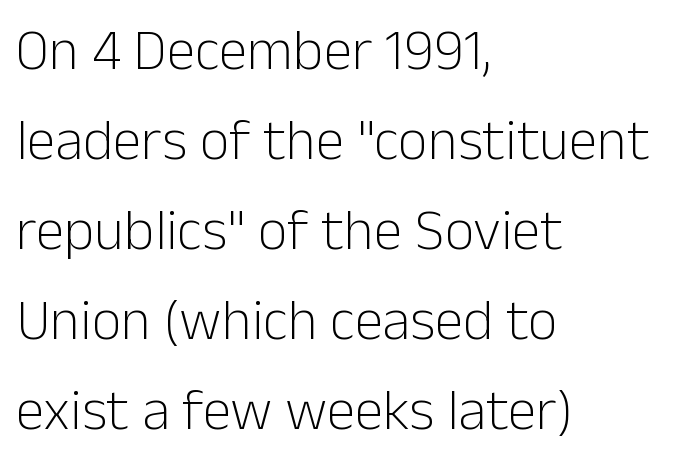
Q: Is the text bold? A: No.
Q: Is the text italic (slanted)? A: No, it is upright.
Q: Is the typeface a serif or a sans-serif typeface? A: Sans-serif.
Q: Is the text underlined? A: No.
Q: How is the paragraph aligned? A: Left-aligned.
Q: Is the spacing between letters normal or unusually wide? A: Normal.
Q: Is the spacing between lines tight, normal or loose? A: Normal.
Q: Width (condensed, normal, or wide)? A: Normal.
Q: Stroke contrast? A: Low.
Q: x-height? A: Medium.
Q: Monospaced? A: No.
